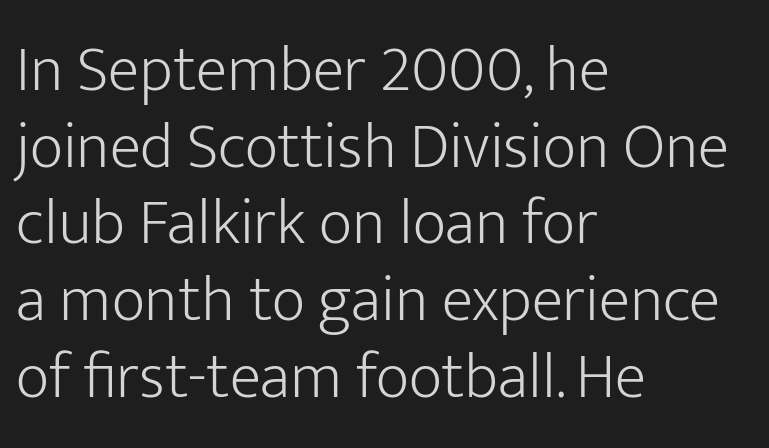
The image shows 65 px light sans-serif type, upright; set left-aligned, line spacing 1.18x, normal letter spacing, not underlined; low stroke contrast and a medium x-height.
